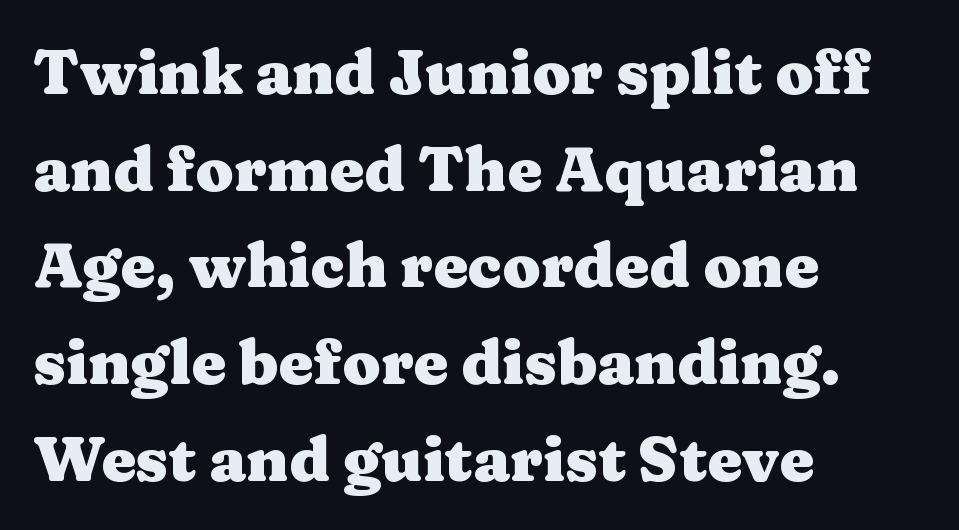
The rag falls on the right side of this text block. The axis of the letterforms is exactly vertical. Standard letterfit; no display-style spreading of the glyphs. The typesetting leans heavy: a genuine bold. Summary of vertical rhythm: regular, with standard interline spacing. You can tell from the footed stems that serif type was used.
